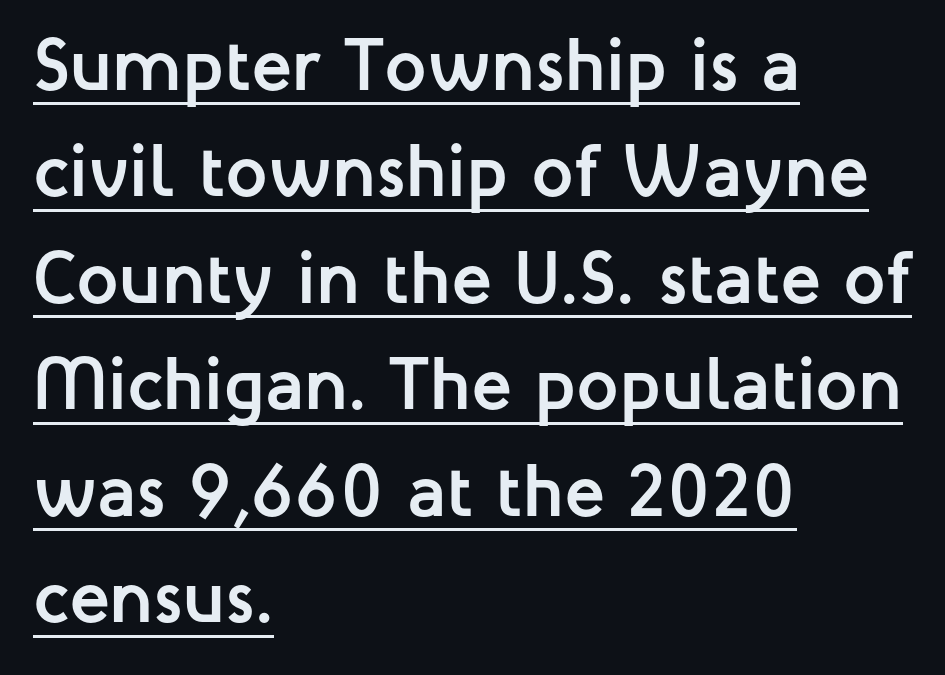
{"serif": "no", "italic": "no", "bold": "yes", "weight": "semibold", "width": "normal", "stroke_contrast": "low", "x_height": "medium", "monospaced": "no", "underline": "yes", "align": "left", "line_spacing": "normal", "line_spacing_ratio": 1.42, "letter_spacing": "normal", "letter_spacing_em": 0.0, "glyph_px": 75}
